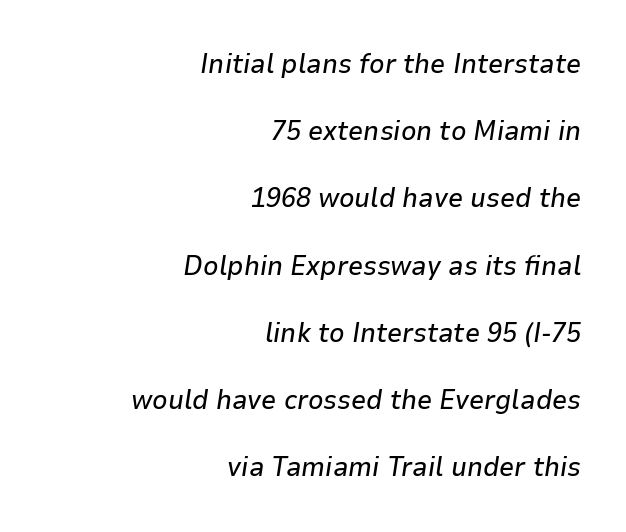
The image shows 27 px text type, italic (leaning right); set right-aligned, loose line spacing (2.49x), normal letter spacing, not underlined.
